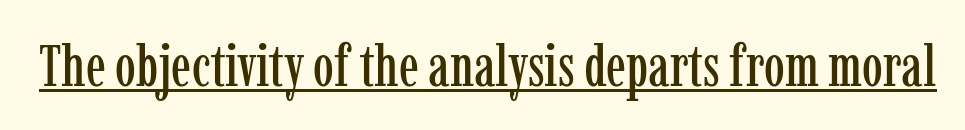
The image shows 59 px condensed serif type, upright; set normal letter spacing, underlined; low stroke contrast and a medium x-height.
